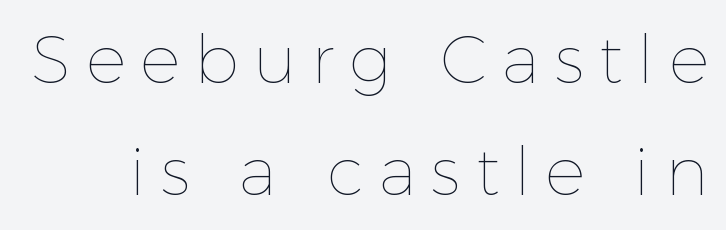
Q: Is the text bold? A: No.
Q: Is the text italic (slanted)? A: No, it is upright.
Q: Is the text underlined? A: No.
Q: Is the spacing between letters normal or unusually wide? A: Unusually wide.
Q: Is the spacing between lines tight, normal or loose? A: Normal.
Q: Width (condensed, normal, or wide)? A: Normal.
Q: x-height? A: Medium.
Q: Monospaced? A: No.
